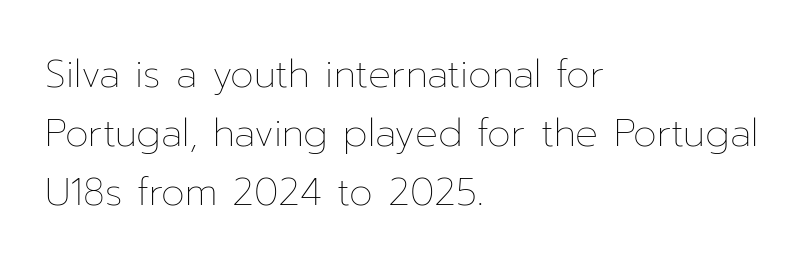
Q: Is the text bold? A: No.
Q: Is the text italic (slanted)? A: No, it is upright.
Q: Is the text underlined? A: No.
Q: How is the paragraph aligned? A: Left-aligned.
Q: Is the spacing between letters normal or unusually wide? A: Normal.
Q: Is the spacing between lines tight, normal or loose? A: Normal.
Q: Width (condensed, normal, or wide)? A: Normal.
Q: Stroke contrast? A: Low.
Q: x-height? A: Medium.
Q: Monospaced? A: No.
